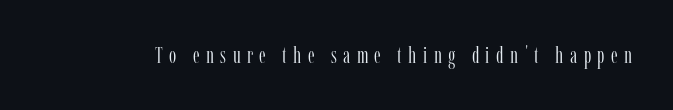
Q: Is the text bold? A: No.
Q: Is the text italic (slanted)? A: No, it is upright.
Q: Is the text underlined? A: No.
Q: Is the spacing between letters normal or unusually wide? A: Unusually wide.
